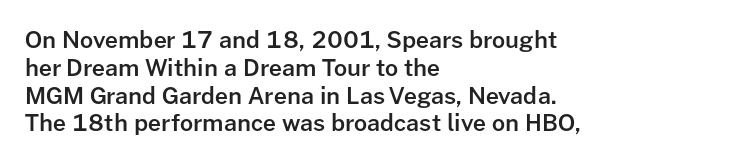
{"italic": "no", "bold": "semi", "underline": "no", "align": "left", "line_spacing_ratio": 1.21, "letter_spacing": "normal", "letter_spacing_em": 0.0, "glyph_px": 23}
